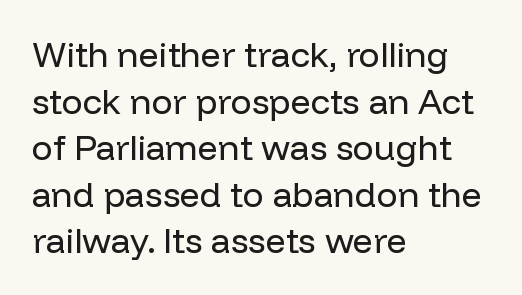
The passage is arranged the way most books set body copy — flush left. No word sits above an underline. Designer's note — italics off, roman on. These lines are rendered in a variable-pitch font.
